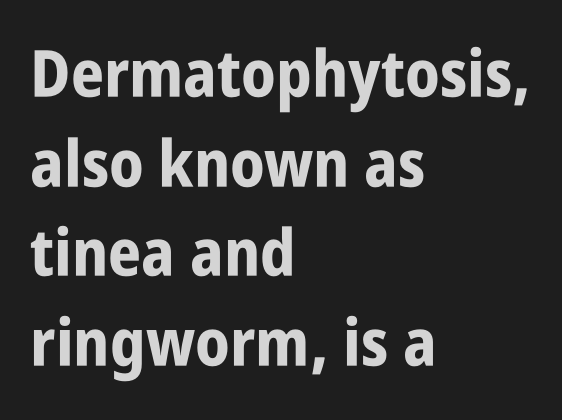
{"serif": "no", "italic": "no", "bold": "yes", "weight": "bold", "width": "condensed", "stroke_contrast": "low", "x_height": "large", "monospaced": "no", "underline": "no", "align": "left", "line_spacing": "normal", "line_spacing_ratio": 1.38, "letter_spacing": "normal", "letter_spacing_em": 0.0, "glyph_px": 65}
